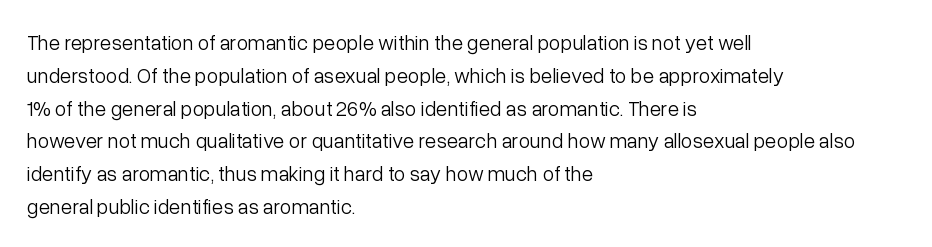
Upright lettering throughout. The rows are spaced the way most documents space them. These lines stack with their left ends in a neat column. The space beneath each line is pristine and unruled. This sample uses plain, unmodified letter spacing. Stem width sits at or under what a default text font uses.
